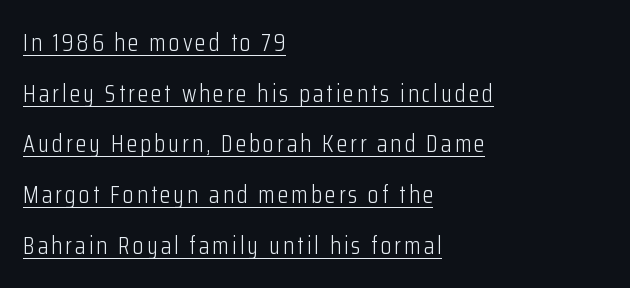
Q: Is the text bold? A: No.
Q: Is the text italic (slanted)? A: No, it is upright.
Q: Is the text underlined? A: Yes.
Q: How is the paragraph aligned? A: Left-aligned.
Q: Is the spacing between lines tight, normal or loose? A: Loose.
